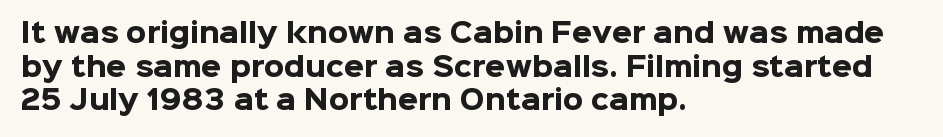
Regarding leading, the lines here are spaced in the standard way. Nothing unusual about the tracking: characters are spaced as the font intends. Clear beneath every line of the passage. The compositor pushed each line to the left boundary. Ascenders rise straight up at ninety degrees. The font is running at its bold setting.
